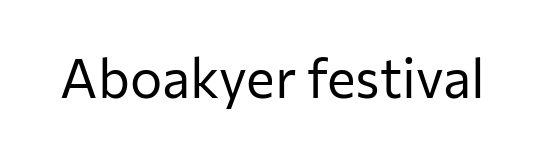
{"serif": "no", "italic": "no", "bold": "no", "weight": "regular", "width": "normal", "stroke_contrast": "low", "x_height": "medium", "monospaced": "no", "underline": "no", "letter_spacing": "normal", "letter_spacing_em": 0.0, "glyph_px": 54}
